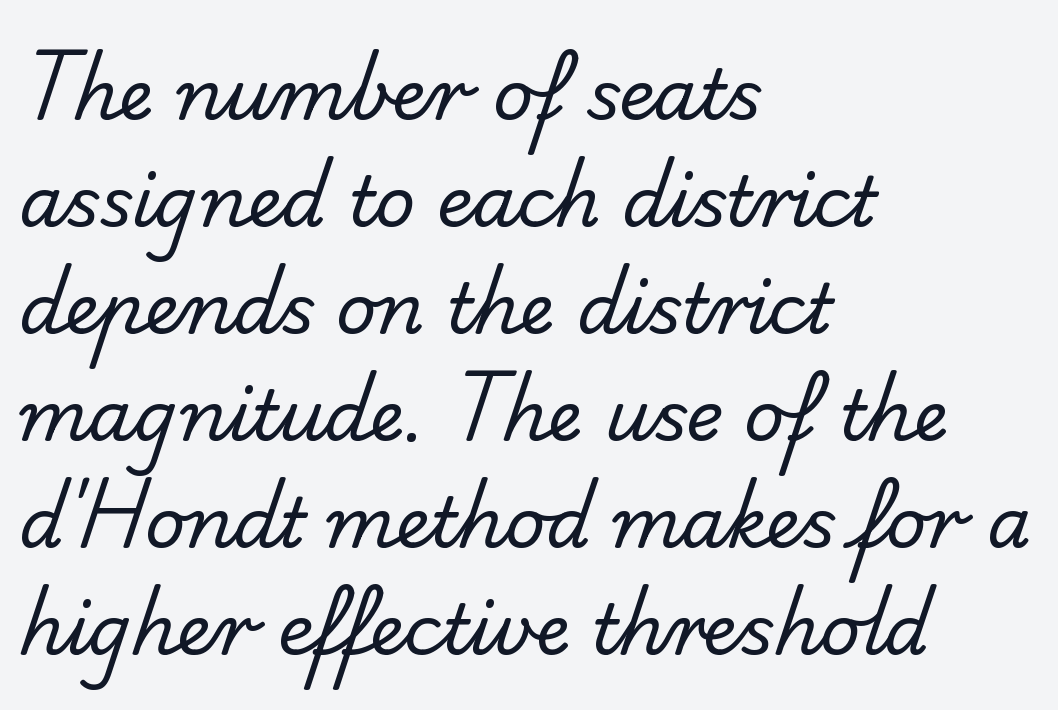
The glyphs in this specimen are sans serif. Note the varied advance widths — an 'i' is clearly narrower than an 'm'. The face looks like a standard text weight, possibly lighter. The lines are quadded left. Baseline-to-baseline distance is the conventional proportion of letter height. Rule under the text: the space is simply empty.
